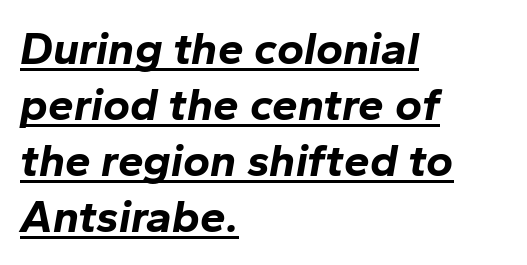
Note the varied advance widths — an 'i' is clearly narrower than an 'm'. Typeset ragged right — the left edge is the straight one. The rendering uses a bold face; every stroke is thick and dark. Looks like someone drew a line under every word here. The lettering tilts uniformly, giving the passage an italic look.
